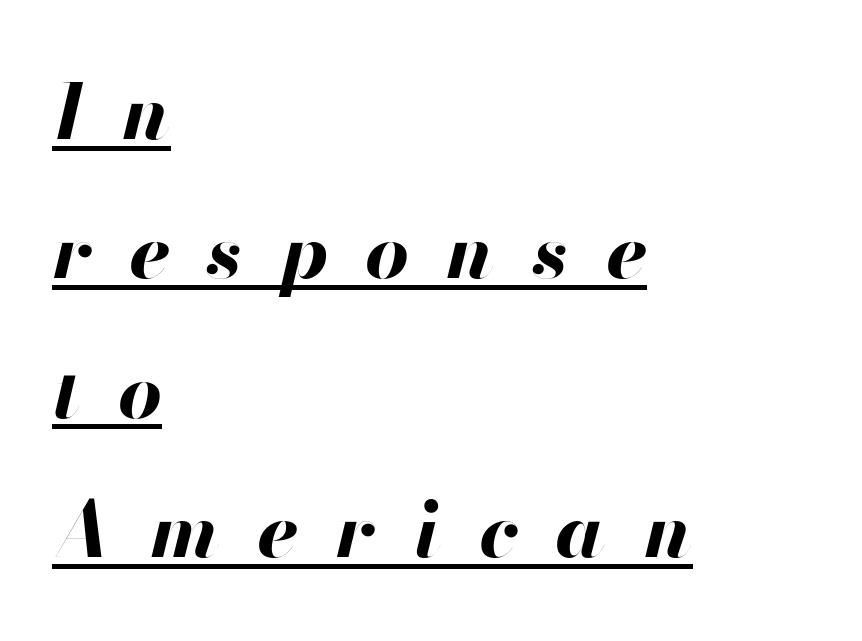
The image shows 77 px bold type, italic (leaning right); set left-aligned, line spacing 1.81x, unusually wide letter spacing (+0.49 em), underlined; high stroke contrast and a small x-height.
